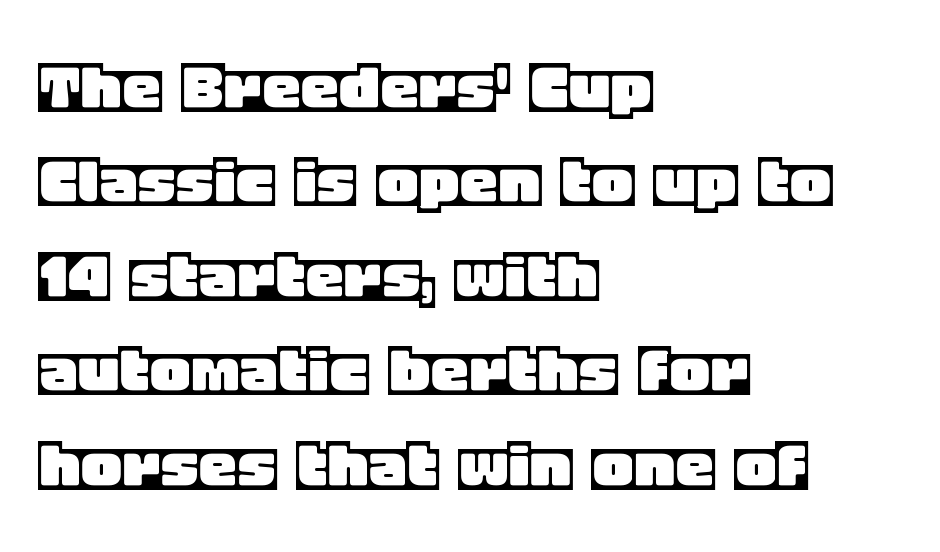
{"italic": "no", "width": "normal", "x_height": "large", "monospaced": "no", "underline": "no", "align": "left", "line_spacing_ratio": 1.21, "letter_spacing": "normal", "letter_spacing_em": 0.0, "glyph_px": 78}
